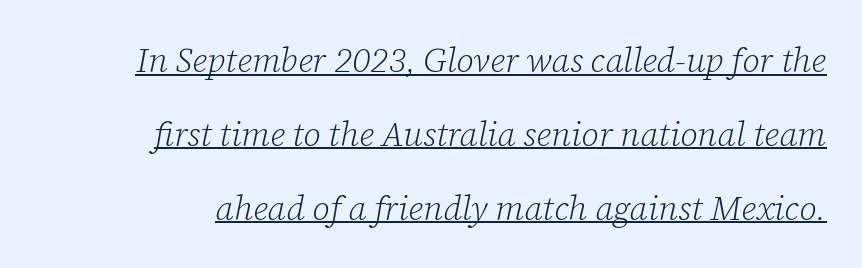
{"serif": "yes", "italic": "yes", "lean": "right", "slant_degrees": 12, "bold": "no", "weight": "light", "width": "normal", "stroke_contrast": "low", "x_height": "medium", "monospaced": "no", "underline": "yes", "line_spacing": "loose", "line_spacing_ratio": 2.17, "letter_spacing": "normal", "letter_spacing_em": 0.0, "glyph_px": 34}
